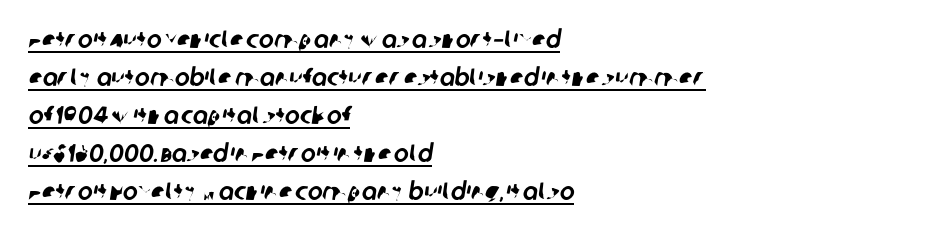
{"underline": "yes", "align": "left", "line_spacing": "normal", "line_spacing_ratio": 1.52, "letter_spacing": "normal", "letter_spacing_em": 0.0, "glyph_px": 25}
